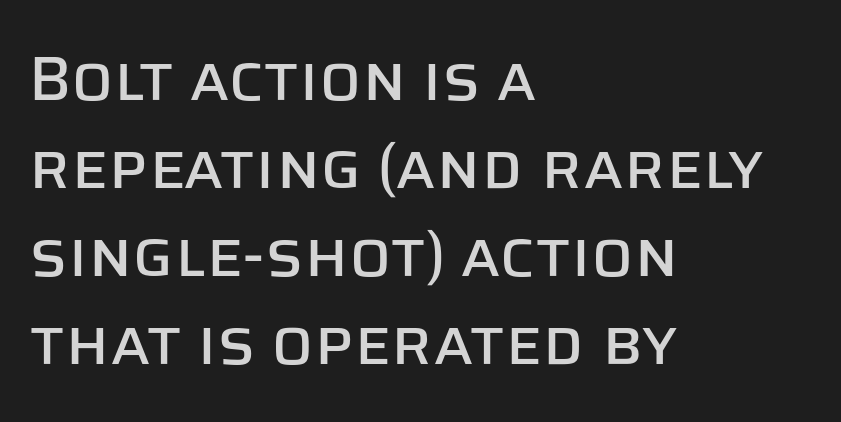
Q: Is the text italic (slanted)? A: No, it is upright.
Q: Is the typeface a serif or a sans-serif typeface? A: Sans-serif.
Q: Is the text underlined? A: No.
Q: How is the paragraph aligned? A: Left-aligned.
Q: Is the spacing between letters normal or unusually wide? A: Normal.
Q: Is the spacing between lines tight, normal or loose? A: Normal.
Q: Width (condensed, normal, or wide)? A: Normal.
Q: Stroke contrast? A: Low.
Q: x-height? A: Large.
Q: Monospaced? A: No.
